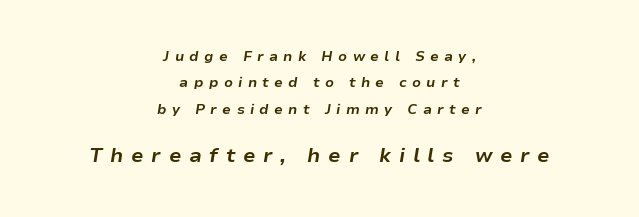
Any mark beneath the type? The region is blank. The designer gave the closing block more size than the opening block. The axis of the letterforms is tilted away from vertical. Neither beginnings nor endings align; midpoints do. Does the weight exceed regular? Yes, all the way to bold.
